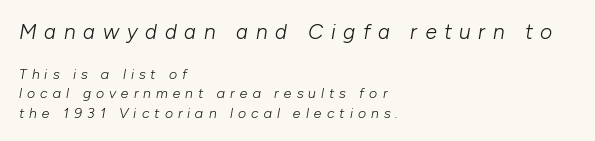
Q: Is the text bold? A: No.
Q: Is the text italic (slanted)? A: Yes, it leans right by about 10 degrees.
Q: Is the text underlined? A: No.
Q: How is the paragraph aligned? A: Left-aligned.
Q: Is the spacing between letters normal or unusually wide? A: Unusually wide.
Q: Is the spacing between lines tight, normal or loose? A: Normal.
Q: Which block of text is set in a larger size, the first (top) or the second (bottom)? A: The first (top) one.
